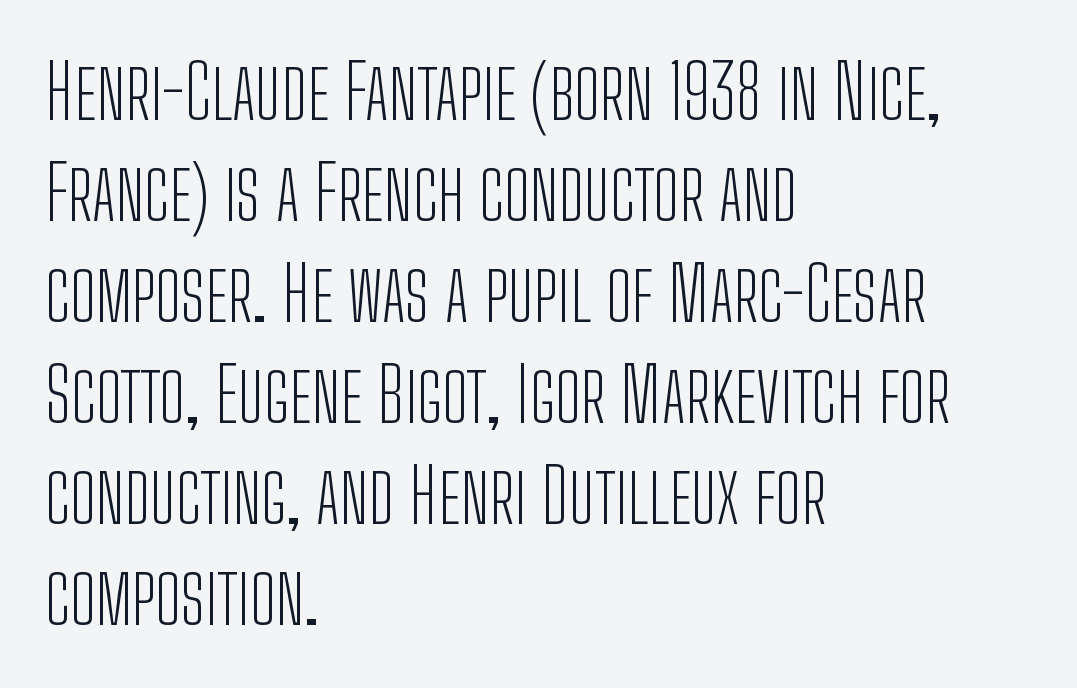
Q: Is the text bold? A: No.
Q: Is the text italic (slanted)? A: No, it is upright.
Q: Is the typeface a serif or a sans-serif typeface? A: Sans-serif.
Q: Is the text underlined? A: No.
Q: How is the paragraph aligned? A: Left-aligned.
Q: Is the spacing between letters normal or unusually wide? A: Normal.
Q: Is the spacing between lines tight, normal or loose? A: Normal.
Q: Width (condensed, normal, or wide)? A: Condensed.
Q: Stroke contrast? A: Low.
Q: x-height? A: Medium.
Q: Monospaced? A: No.
